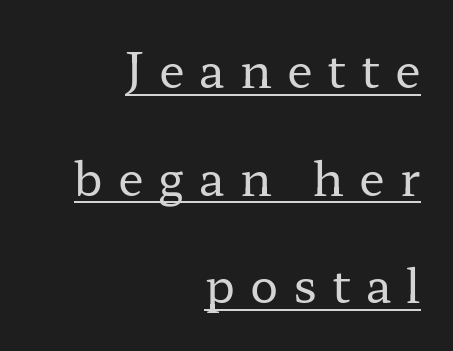
{"serif": "yes", "italic": "no", "bold": "no", "weight": "regular", "width": "wide", "stroke_contrast": "low", "x_height": "medium", "monospaced": "no", "underline": "yes", "align": "right", "line_spacing": "loose", "line_spacing_ratio": 2.29, "letter_spacing": "wide", "letter_spacing_em": 0.32, "glyph_px": 47}
